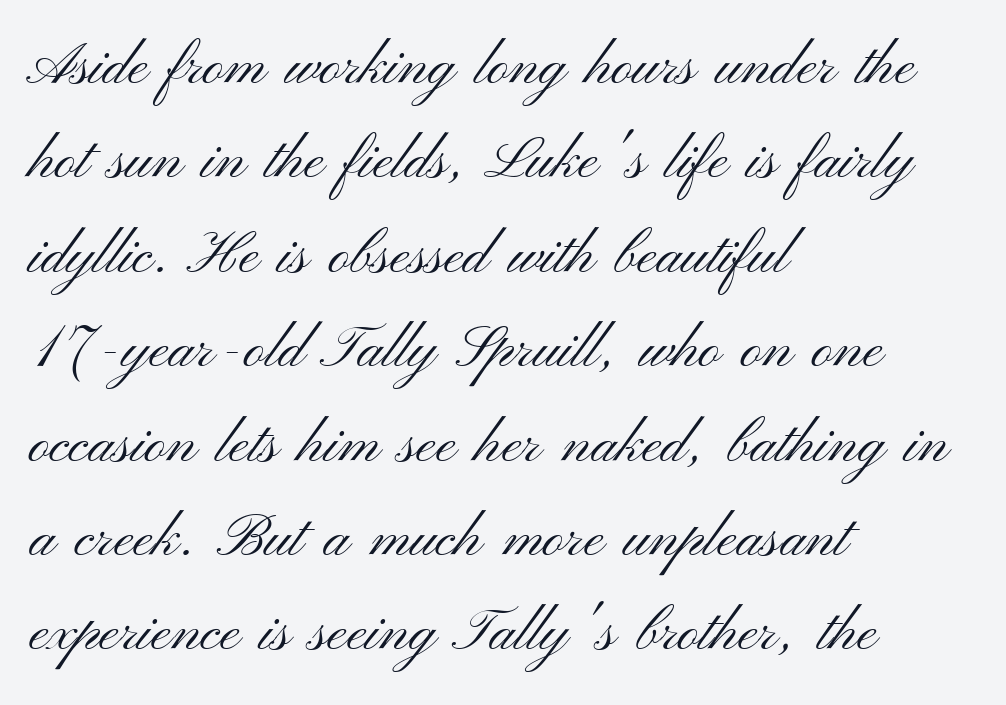
Q: Is the text bold? A: No.
Q: Is the text italic (slanted)? A: Yes.
Q: Is the typeface a serif or a sans-serif typeface? A: Sans-serif.
Q: Is the text underlined? A: No.
Q: How is the paragraph aligned? A: Left-aligned.
Q: Is the spacing between letters normal or unusually wide? A: Normal.
Q: Is the spacing between lines tight, normal or loose? A: Normal.
Q: Width (condensed, normal, or wide)? A: Wide.
Q: Stroke contrast? A: Medium.
Q: x-height? A: Small.
Q: Monospaced? A: No.
